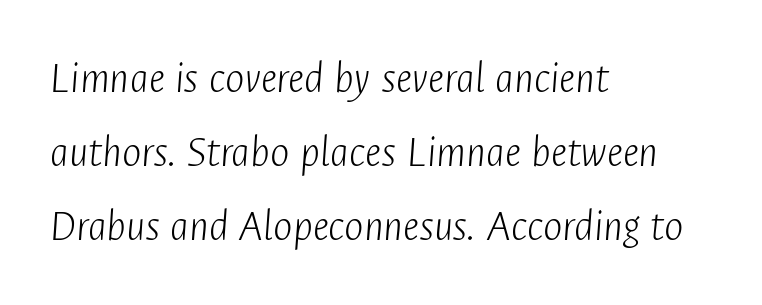
Vertical spacing — default. Words float on clear page, feet unadorned. What stands out about the letter spacing? Nothing — it is the standard amount. Note the varied advance widths — an 'i' is clearly narrower than an 'm'. Yep, that's italic — everything's leaning.
